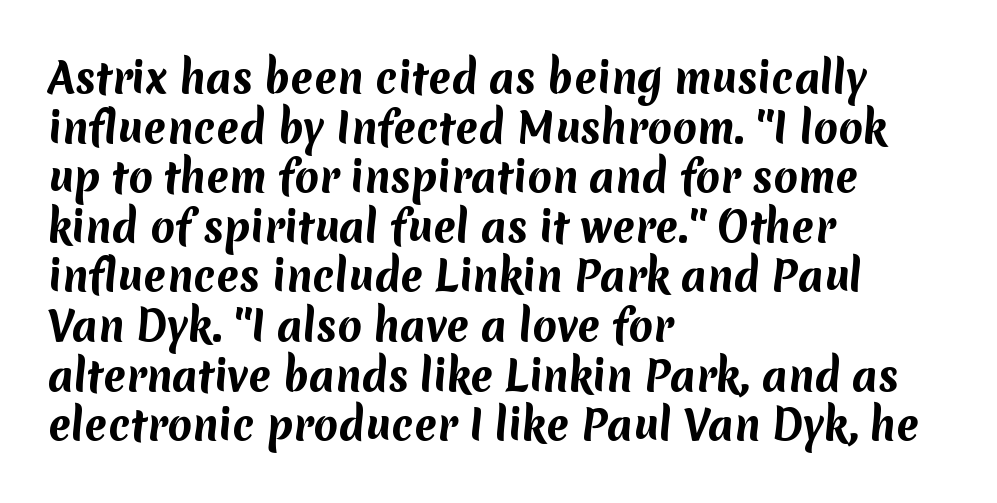
The rendering uses a bold face; every stroke is thick and dark. These lines are rendered in a variable-pitch font. Serif or sans? Sans — the stroke terminals are bare. Is the letter spacing exaggerated? No — it looks like the ordinary default. Unmarked baselines from the first word to the last. Short and long lines alike share a common starting point at left.
